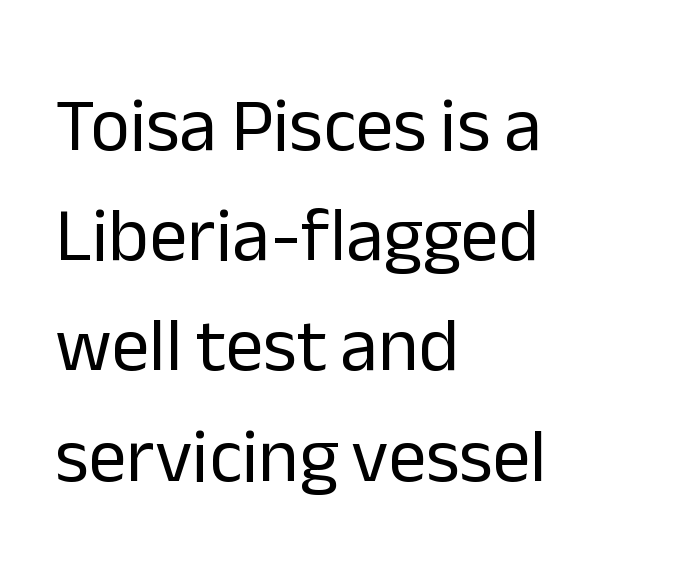
Q: Is the text bold? A: No.
Q: Is the text italic (slanted)? A: No, it is upright.
Q: Is the typeface a serif or a sans-serif typeface? A: Sans-serif.
Q: Is the text underlined? A: No.
Q: How is the paragraph aligned? A: Left-aligned.
Q: Is the spacing between letters normal or unusually wide? A: Normal.
Q: Is the spacing between lines tight, normal or loose? A: Normal.
Q: Width (condensed, normal, or wide)? A: Normal.
Q: Stroke contrast? A: Low.
Q: x-height? A: Medium.
Q: Monospaced? A: No.
